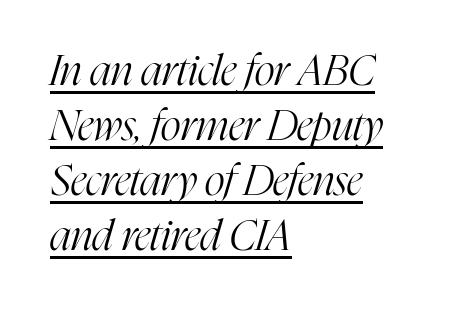
Q: Is the text bold? A: No.
Q: Is the text italic (slanted)? A: Yes, it leans right by about 16 degrees.
Q: Is the typeface a serif or a sans-serif typeface? A: Serif.
Q: Is the text underlined? A: Yes.
Q: How is the paragraph aligned? A: Left-aligned.
Q: Is the spacing between letters normal or unusually wide? A: Normal.
Q: Is the spacing between lines tight, normal or loose? A: Normal.
Q: Width (condensed, normal, or wide)? A: Condensed.
Q: Stroke contrast? A: High.
Q: x-height? A: Medium.
Q: Monospaced? A: No.
